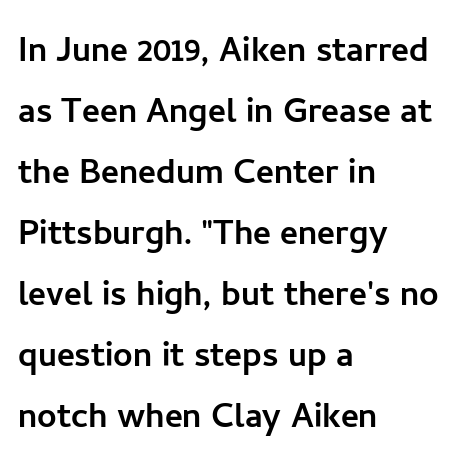
Which margin do the lines hug? The left one — the right edge is uneven. Notice how the stems are strictly vertical — no italics here. Note the varied advance widths — an 'i' is clearly narrower than an 'm'. Anything drawn beneath the words? Only blank space. Nope, no serifs anywhere on these letters.
